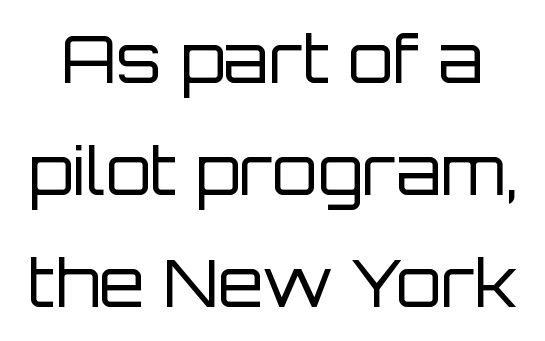
Q: Is the text bold? A: No.
Q: Is the text italic (slanted)? A: No, it is upright.
Q: Is the typeface a serif or a sans-serif typeface? A: Sans-serif.
Q: Is the text underlined? A: No.
Q: Is the spacing between letters normal or unusually wide? A: Normal.
Q: Is the spacing between lines tight, normal or loose? A: Normal.
Q: Width (condensed, normal, or wide)? A: Normal.
Q: Stroke contrast? A: Low.
Q: x-height? A: Large.
Q: Monospaced? A: No.
